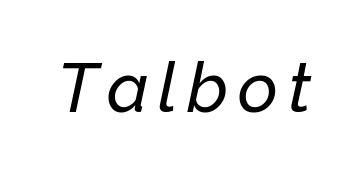
Rule under the text: the space is simply empty. This sample has the flowing, uneven cadence of proportional lettering. Characters are canted at an angle relative to the baseline's perpendicular.
